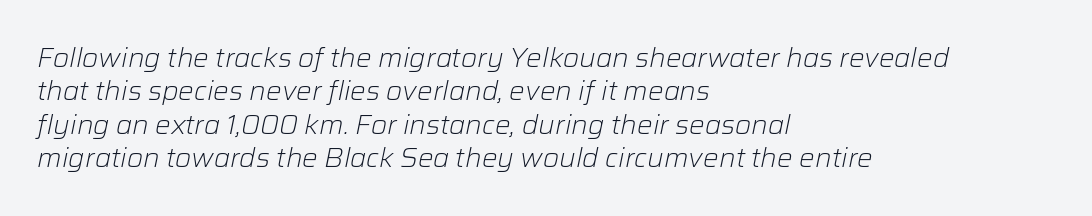
{"italic": "yes", "lean": "right", "slant_degrees": 12, "bold": "no", "underline": "no", "align": "left", "line_spacing": "normal", "line_spacing_ratio": 1.28, "letter_spacing": "normal", "letter_spacing_em": 0.0, "glyph_px": 26}
